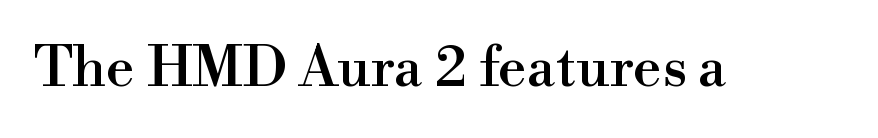
This sample uses a serif face. The words here are not underlined. Character widths vary here, with narrow letters taking less room than wide ones. In terms of letterspacing, this is plain default setting.
